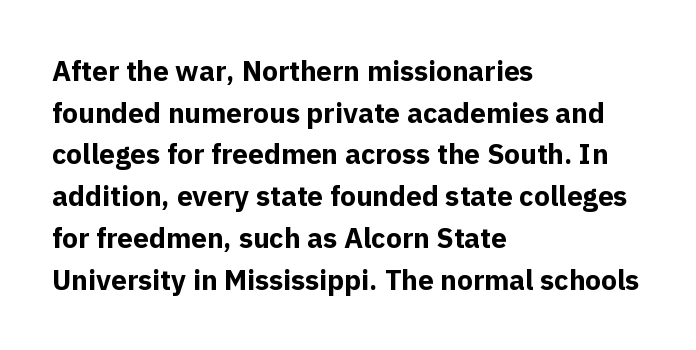
Q: Is the text bold? A: Yes.
Q: Is the text italic (slanted)? A: No, it is upright.
Q: Is the typeface a serif or a sans-serif typeface? A: Sans-serif.
Q: Is the text underlined? A: No.
Q: How is the paragraph aligned? A: Left-aligned.
Q: Is the spacing between letters normal or unusually wide? A: Normal.
Q: Is the spacing between lines tight, normal or loose? A: Normal.
Q: Width (condensed, normal, or wide)? A: Normal.
Q: x-height? A: Medium.
Q: Monospaced? A: No.
